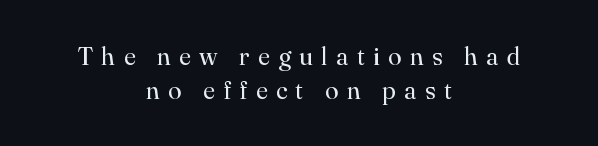
Notice how the passage keeps no hard edge, just a central spine. A roman cut, with each character standing at attention. Words float on clear page, feet unadorned. There is plenty of visible air inserted between adjacent glyphs. Is the type heavy? It reads as light-to-regular instead.
